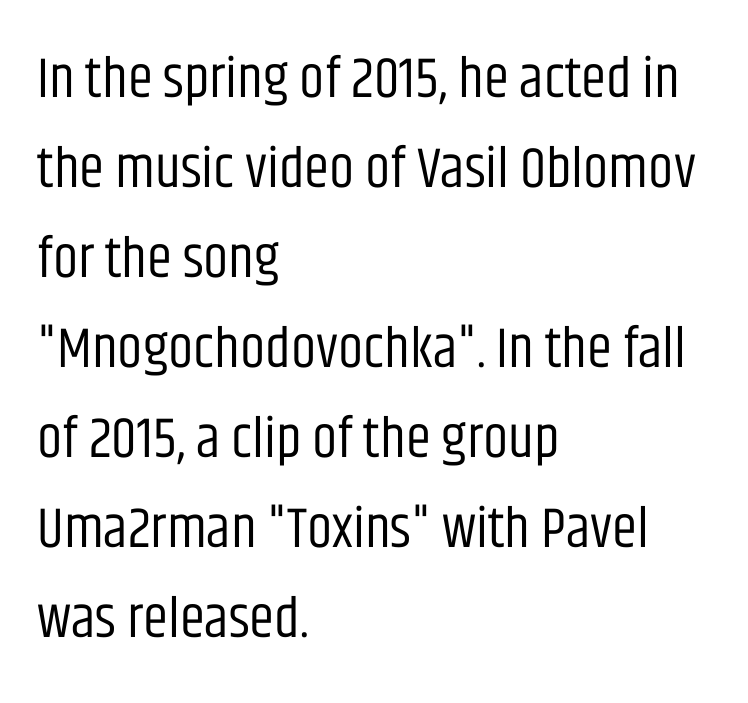
{"serif": "no", "italic": "no", "bold": "no", "weight": "regular", "width": "condensed", "stroke_contrast": "low", "x_height": "large", "monospaced": "no", "underline": "no", "align": "left", "line_spacing": "normal", "line_spacing_ratio": 1.58, "letter_spacing": "normal", "letter_spacing_em": 0.0, "glyph_px": 57}
